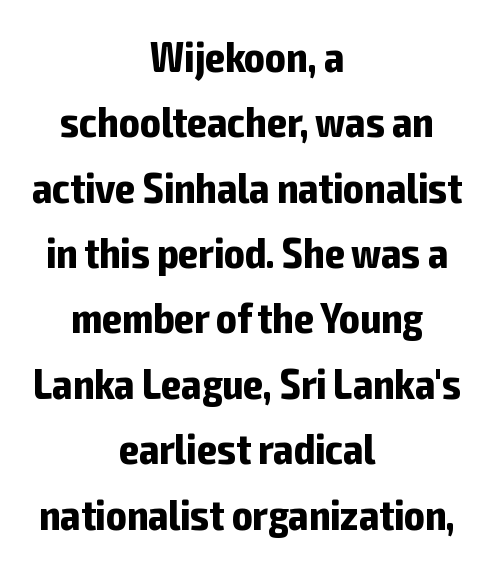
Do the letters lean? They stand straight. Look at the stroke-to-counter ratio: heavy, a bold. The passage shown is typeset with a sans-serif family. In terms of letterspacing, this is plain default setting. The whitespace from short lines is split evenly between both sides.
